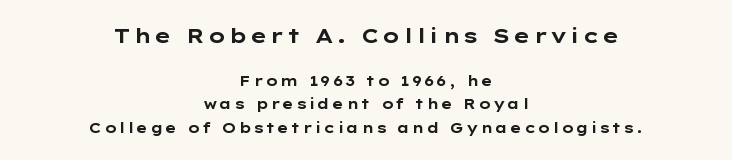
Beneath every word, the page is bare. The font is running at its bold setting. Italic? Not at all — the glyphs are vertical. This layout puts the oversized block above and the modest block below. A typesetter would call this leading conventional body-copy spacing. Layout note: lines centered.
